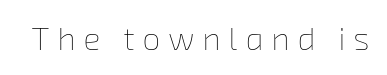
A light-to-regular cut is what we see here. Varying glyph widths throughout — classic text-font behaviour. Plain, unruled lines of type. This rendering widens character spacing well past its baseline value.
